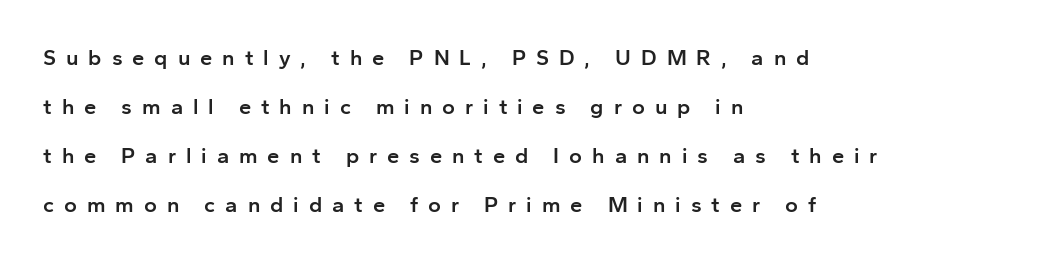
{"italic": "no", "bold": "semi", "underline": "no", "align": "left", "line_spacing": "loose", "line_spacing_ratio": 2.22, "letter_spacing": "wide", "letter_spacing_em": 0.45, "glyph_px": 22}
